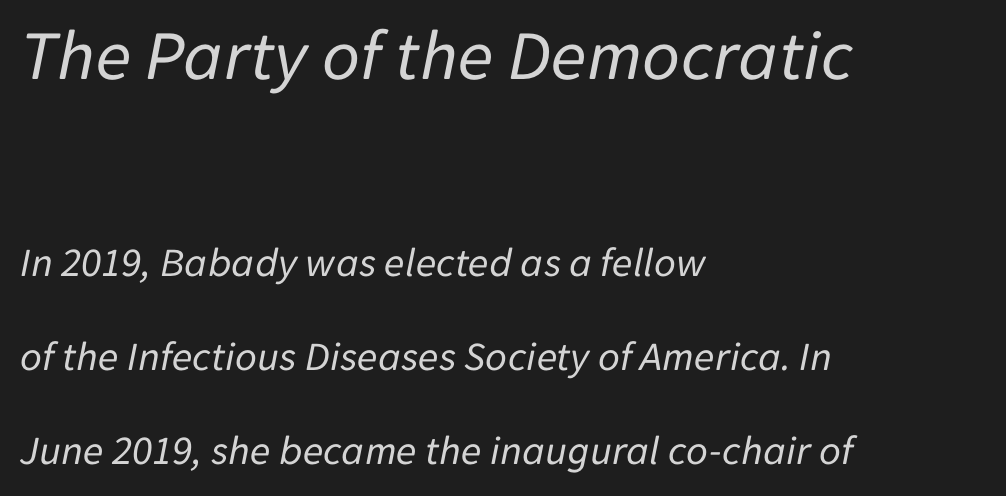
Q: Is the text bold? A: No.
Q: Is the text italic (slanted)? A: Yes, it leans right by about 11 degrees.
Q: Is the text underlined? A: No.
Q: How is the paragraph aligned? A: Left-aligned.
Q: Is the spacing between letters normal or unusually wide? A: Normal.
Q: Is the spacing between lines tight, normal or loose? A: Loose.
Q: Which block of text is set in a larger size, the first (top) or the second (bottom)? A: The first (top) one.
Q: Width (condensed, normal, or wide)? A: Normal.
Q: Stroke contrast? A: Low.
Q: x-height? A: Medium.
Q: Monospaced? A: No.
